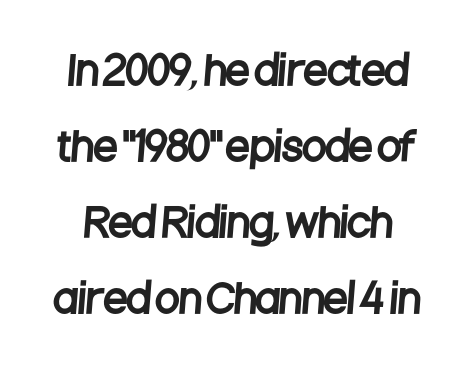
{"serif": "no", "width": "condensed", "stroke_contrast": "low", "x_height": "large", "monospaced": "no", "underline": "no", "line_spacing": "loose", "line_spacing_ratio": 1.95, "letter_spacing": "normal", "letter_spacing_em": 0.0, "glyph_px": 39}
